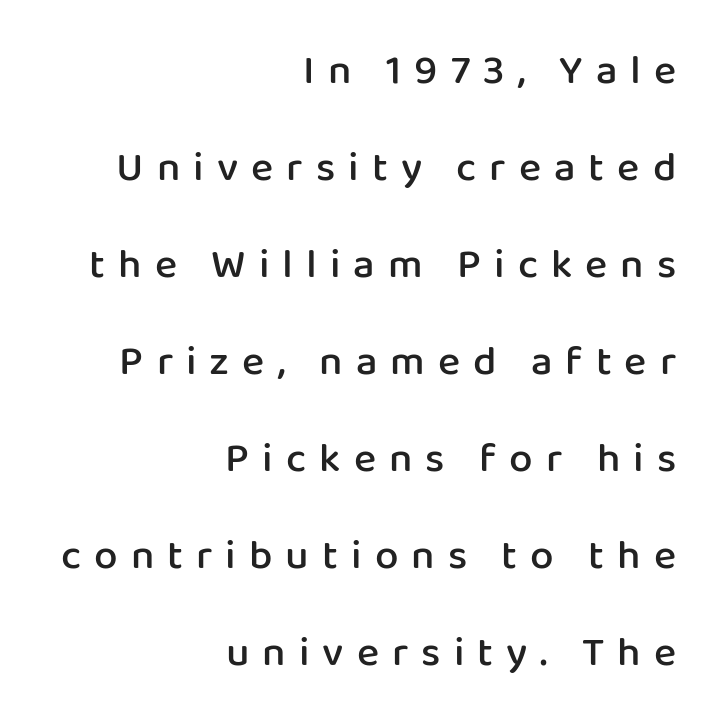
{"serif": "no", "italic": "no", "bold": "semi", "weight": "semibold", "width": "normal", "stroke_contrast": "low", "x_height": "medium", "monospaced": "no", "underline": "no", "align": "right", "line_spacing": "loose", "line_spacing_ratio": 2.31, "letter_spacing": "wide", "letter_spacing_em": 0.31, "glyph_px": 42}
